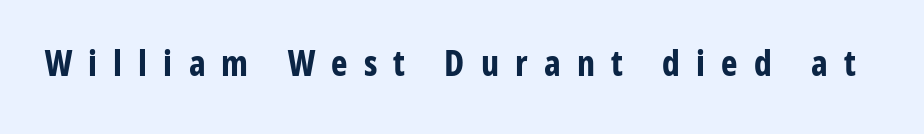
{"serif": "no", "italic": "no", "bold": "yes", "weight": "bold", "width": "condensed", "stroke_contrast": "low", "x_height": "medium", "monospaced": "no", "underline": "no", "letter_spacing": "wide", "letter_spacing_em": 0.46, "glyph_px": 35}
